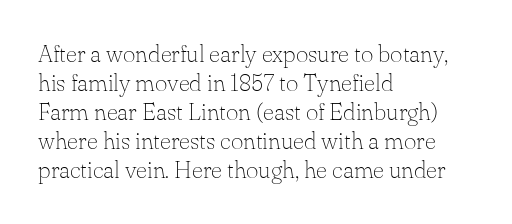
The image shows 24 px text type, upright; set left-aligned, line spacing 1.21x, normal letter spacing, not underlined.
